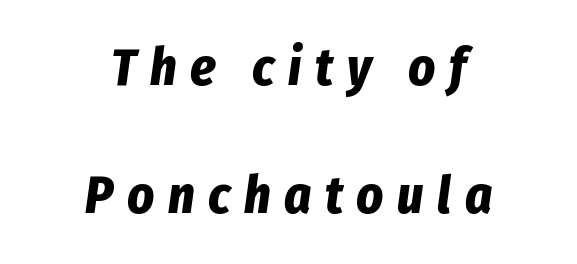
Style check: oblique. Unmarked baselines from the first word to the last. Letter spacing: wide. Rows of type keep a wide berth in the vertical direction. Casual observation: everything's sitting right in the middle.
